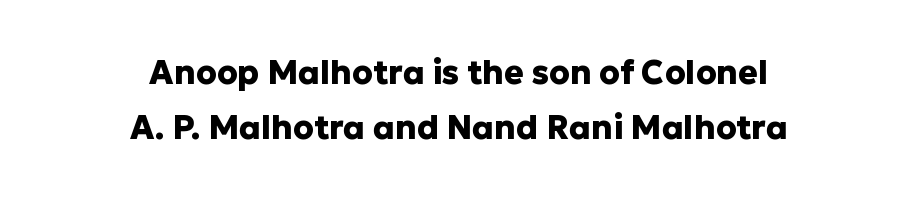
{"serif": "no", "italic": "no", "bold": "yes", "weight": "heavy", "width": "normal", "stroke_contrast": "low", "x_height": "medium", "monospaced": "no", "underline": "no", "align": "center", "line_spacing": "normal", "line_spacing_ratio": 1.68, "letter_spacing": "normal", "letter_spacing_em": 0.0, "glyph_px": 33}
